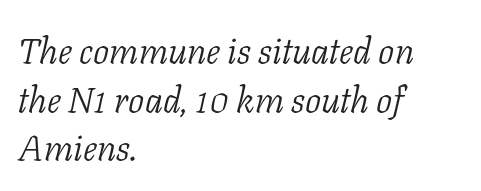
This sample is left-justified, so line endings fall wherever the words run out. The letterforms sit shoulder to shoulder at normal distance. Look at the bottom of the vertical strokes: they flare into serifs here. Baseline-to-baseline distance is the conventional proportion of letter height.
